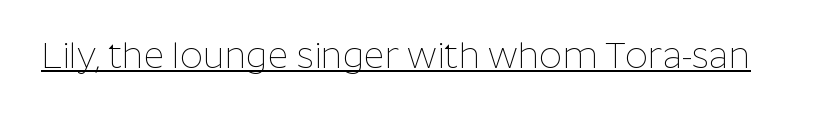
The image shows 36 px thin sans-serif type, upright; set normal letter spacing, underlined; low stroke contrast and a medium x-height.
